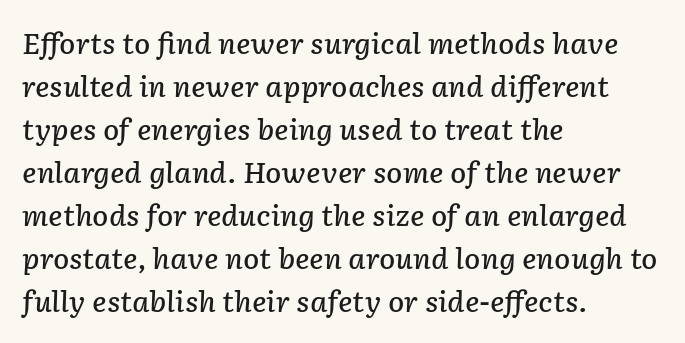
Q: Is the text bold? A: Semi-bold.
Q: Is the text italic (slanted)? A: Yes, it leans right by about 2 degrees.
Q: Is the text underlined? A: No.
Q: How is the paragraph aligned? A: Left-aligned.
Q: Is the spacing between letters normal or unusually wide? A: Normal.
Q: Is the spacing between lines tight, normal or loose? A: Normal.
